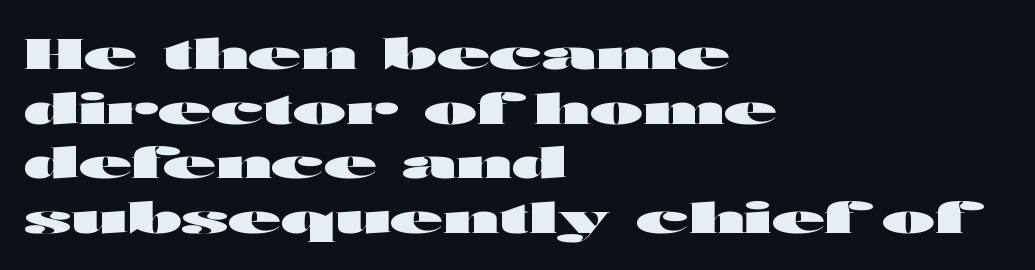
Descender tails drop into unmarked territory. Vertically, the passage feels balanced, rows spaced as you'd expect. Does the copy run flush right? No — it runs flush left. The lettering stays uniformly vertical, giving the passage a roman look. The characters look thick and weighty, a clear bold. The letters advance in unequal steps, a hallmark of proportional type.
